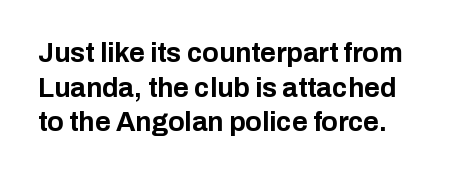
{"italic": "no", "bold": "yes", "underline": "no", "line_spacing": "normal", "line_spacing_ratio": 1.28, "letter_spacing": "normal", "letter_spacing_em": 0.0, "glyph_px": 27}
